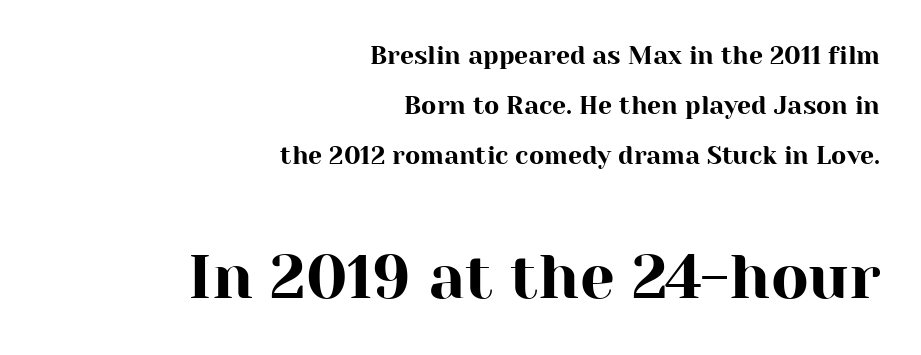
The gaps between neighbouring characters are ordinary and unremarkable. Regarding leading, the lines here are spaced well apart. Look at the bottom of the vertical strokes: they flare into serifs here. Here the second block reads like a headline and the first like body copy. Is the block centered? No — it sits flush against the right margin.
